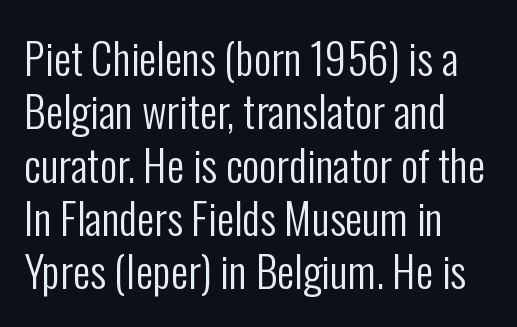
The image shows 43 px regular-weight, condensed sans-serif type, upright; set left-aligned, line spacing 1.24x, normal letter spacing, not underlined; low stroke contrast and a medium x-height.
